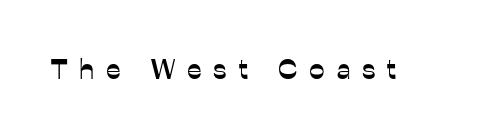
The font family rendered here belongs to the sans-serif group. Look at the tracking — it's clearly loosened, letters drifting apart. It's the straight-up-and-down kind of type. Is this a fixed-width face? No — the glyphs have proportional, varying widths. The space directly below the letters is spotless.
